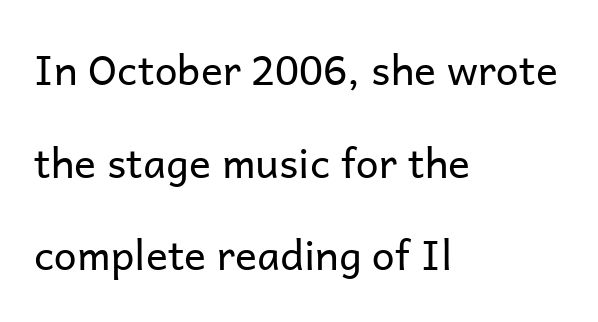
{"serif": "no", "italic": "no", "bold": "no", "weight": "regular", "width": "normal", "stroke_contrast": "low", "x_height": "medium", "monospaced": "no", "underline": "no", "align": "left", "line_spacing": "loose", "line_spacing_ratio": 2.26, "letter_spacing": "normal", "letter_spacing_em": 0.0, "glyph_px": 41}
